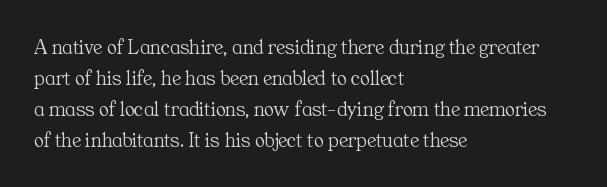
If you drew a line through each stem, it would be perfectly vertical. Leftover space on each line is placed entirely after the last word. The vertical gap from one line to the next is medium. The specimen omits any rule beneath the text block's lines.
